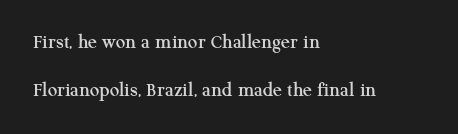
Q: Is the text italic (slanted)? A: No, it is upright.
Q: Is the text underlined? A: No.
Q: How is the paragraph aligned? A: Left-aligned.
Q: Is the spacing between letters normal or unusually wide? A: Normal.
Q: Is the spacing between lines tight, normal or loose? A: Loose.
